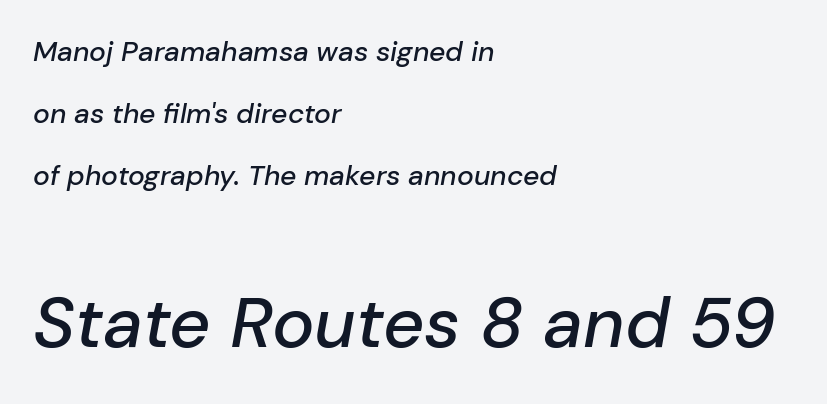
Q: Is the text italic (slanted)? A: Yes, it leans right by about 10 degrees.
Q: Is the text underlined? A: No.
Q: How is the paragraph aligned? A: Left-aligned.
Q: Is the spacing between letters normal or unusually wide? A: Normal.
Q: Is the spacing between lines tight, normal or loose? A: Loose.
Q: Which block of text is set in a larger size, the first (top) or the second (bottom)? A: The second (bottom) one.
Q: Width (condensed, normal, or wide)? A: Normal.
Q: Stroke contrast? A: Low.
Q: x-height? A: Medium.
Q: Monospaced? A: No.
